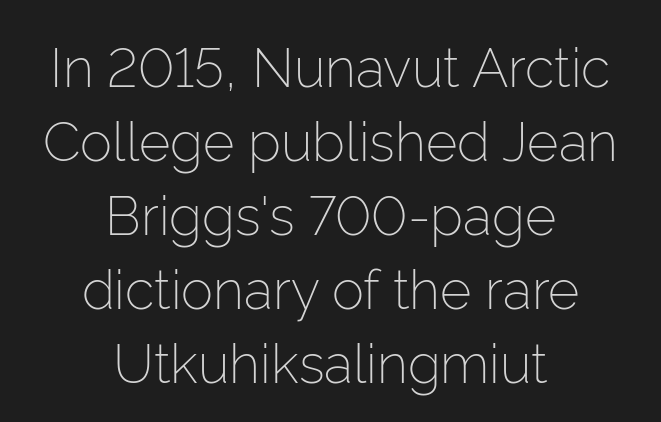
The image shows 54 px light sans-serif type, upright; set centered, normal line spacing (1.37x), normal letter spacing, not underlined; low stroke contrast and a medium x-height.
